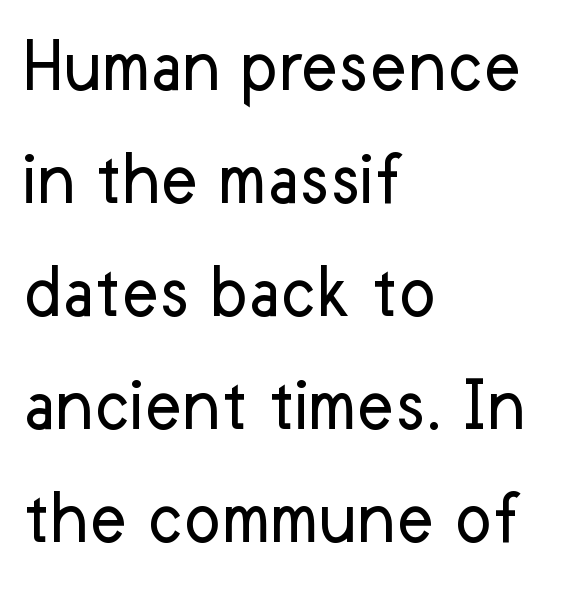
Q: Is the text bold? A: No.
Q: Is the text italic (slanted)? A: No, it is upright.
Q: Is the typeface a serif or a sans-serif typeface? A: Sans-serif.
Q: Is the text underlined? A: No.
Q: How is the paragraph aligned? A: Left-aligned.
Q: Is the spacing between letters normal or unusually wide? A: Normal.
Q: Is the spacing between lines tight, normal or loose? A: Normal.
Q: Width (condensed, normal, or wide)? A: Normal.
Q: Stroke contrast? A: Low.
Q: x-height? A: Medium.
Q: Monospaced? A: No.
